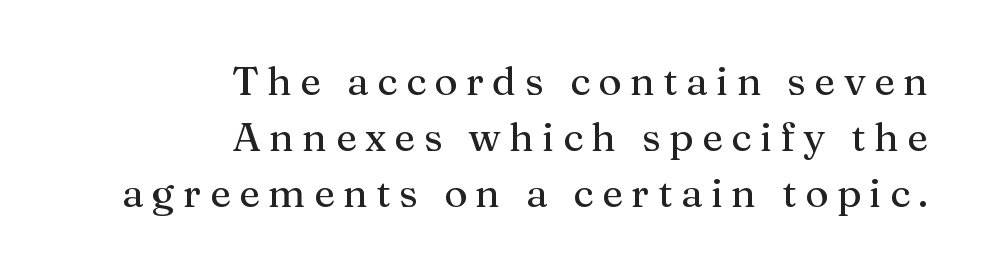
Q: Is the text italic (slanted)? A: No, it is upright.
Q: Is the typeface a serif or a sans-serif typeface? A: Serif.
Q: Is the text underlined? A: No.
Q: How is the paragraph aligned? A: Right-aligned.
Q: Is the spacing between letters normal or unusually wide? A: Unusually wide.
Q: Is the spacing between lines tight, normal or loose? A: Normal.
Q: Width (condensed, normal, or wide)? A: Normal.
Q: Stroke contrast? A: Medium.
Q: x-height? A: Medium.
Q: Monospaced? A: No.
